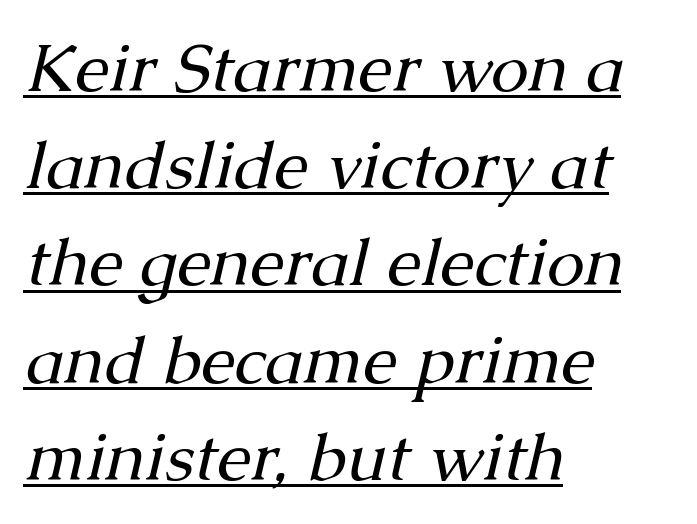
The image shows 68 px regular-weight serif type, italic (leaning right); set left-aligned, normal line spacing (1.43x), normal letter spacing, underlined; medium stroke contrast and a medium x-height.
